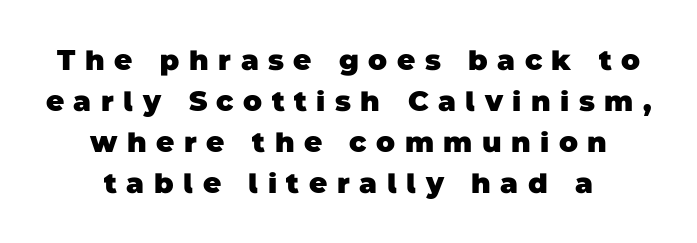
The image shows 28 px heavy sans-serif type; set centered, normal line spacing (1.46x), unusually wide letter spacing (+0.34 em), not underlined; low stroke contrast and a large x-height.
